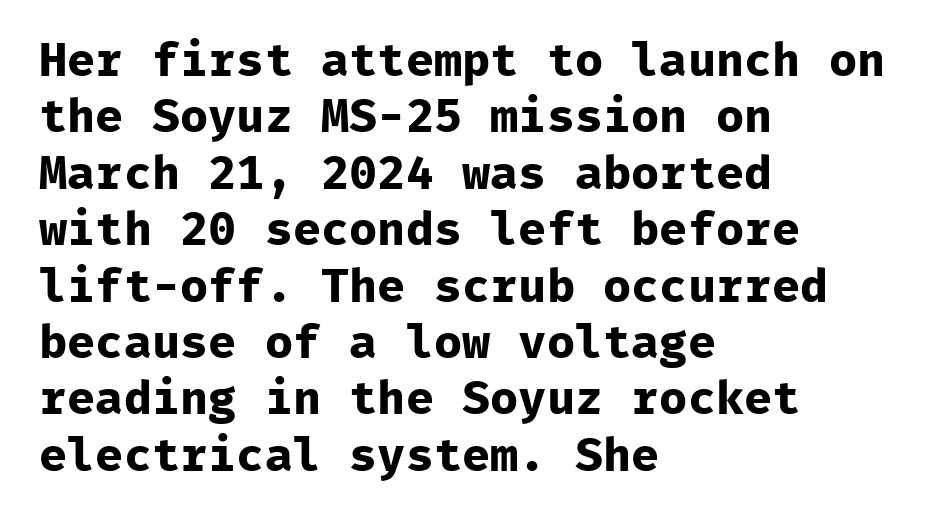
The image shows 47 px bold sans-serif type, upright, monospaced; set left-aligned, line spacing 1.2x, normal letter spacing, not underlined; low stroke contrast and a medium x-height.
